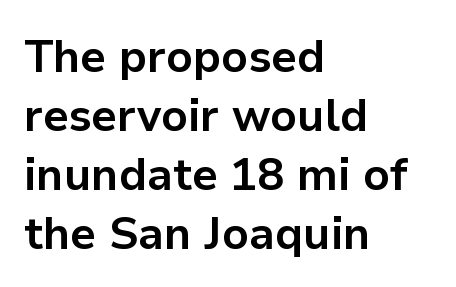
The image shows 45 px bold sans-serif type, upright; set left-aligned, normal line spacing (1.31x), normal letter spacing, not underlined; low stroke contrast and a medium x-height.
